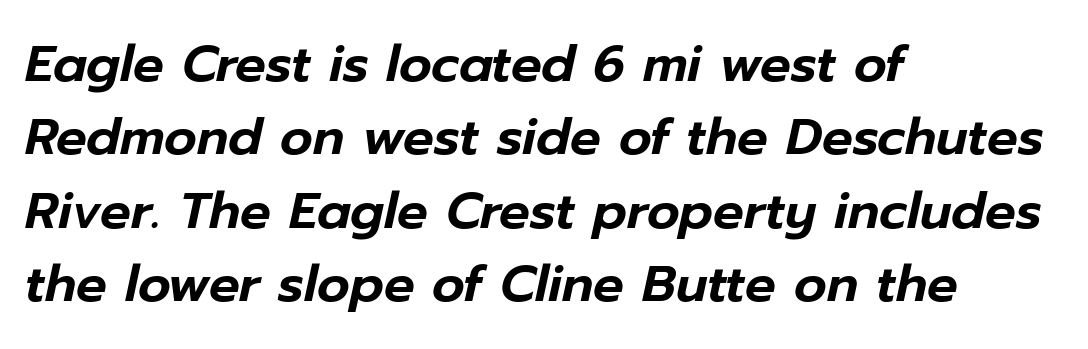
The image shows 51 px text type, italic (leaning right); set left-aligned, normal line spacing (1.44x), normal letter spacing, not underlined; low stroke contrast and a medium x-height.
